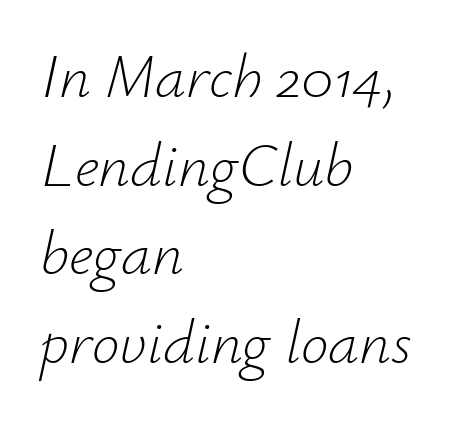
The image shows 62 px light type, italic (leaning right); set left-aligned, normal line spacing (1.43x), normal letter spacing, not underlined; low stroke contrast and a small x-height.
